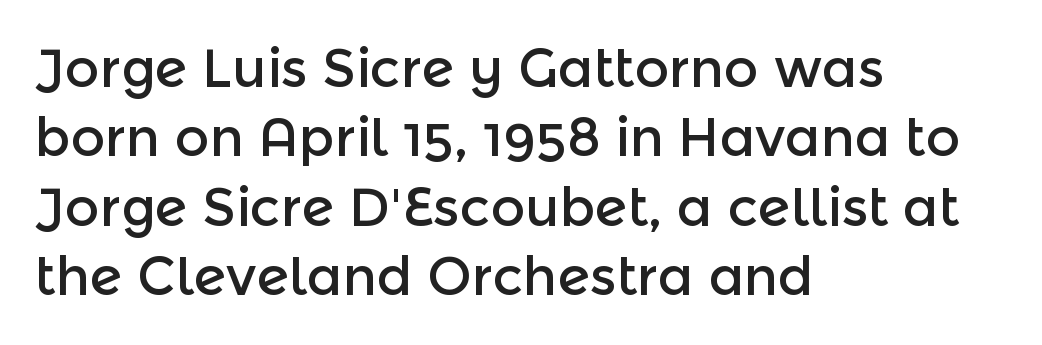
Q: Is the text italic (slanted)? A: No, it is upright.
Q: Is the typeface a serif or a sans-serif typeface? A: Sans-serif.
Q: Is the text underlined? A: No.
Q: How is the paragraph aligned? A: Left-aligned.
Q: Is the spacing between letters normal or unusually wide? A: Normal.
Q: Is the spacing between lines tight, normal or loose? A: Normal.
Q: Width (condensed, normal, or wide)? A: Normal.
Q: x-height? A: Medium.
Q: Monospaced? A: No.
